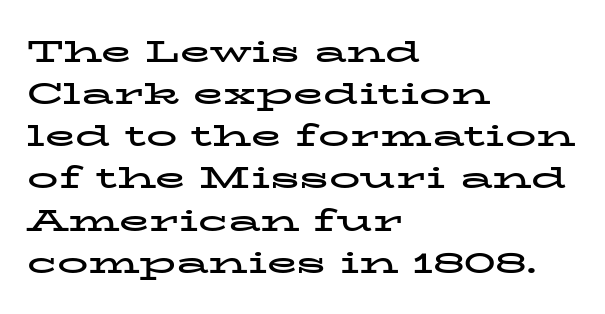
{"serif": "yes", "italic": "no", "bold": "yes", "weight": "bold", "width": "wide", "stroke_contrast": "low", "x_height": "medium", "monospaced": "no", "underline": "no", "align": "left", "line_spacing": "normal", "line_spacing_ratio": 1.36, "letter_spacing": "normal", "letter_spacing_em": 0.0, "glyph_px": 31}
